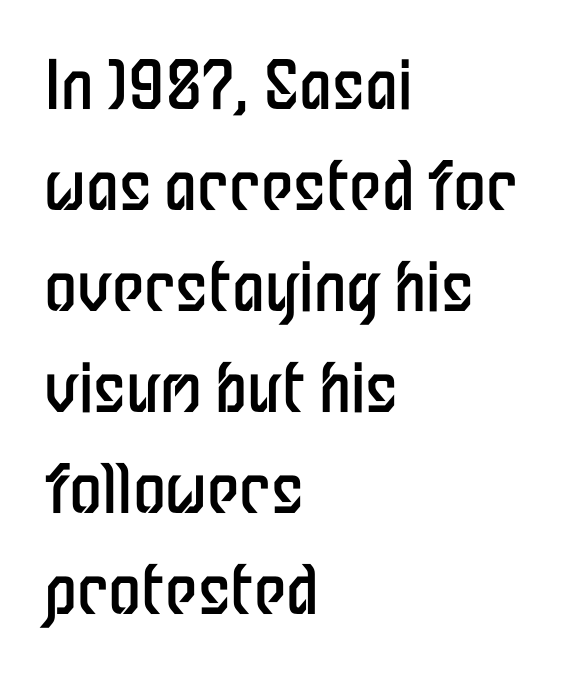
{"serif": "no", "italic": "no", "bold": "no", "weight": "regular", "width": "condensed", "stroke_contrast": "low", "x_height": "medium", "monospaced": "no", "underline": "no", "align": "left", "line_spacing": "normal", "line_spacing_ratio": 1.53, "letter_spacing": "normal", "letter_spacing_em": 0.0, "glyph_px": 66}
